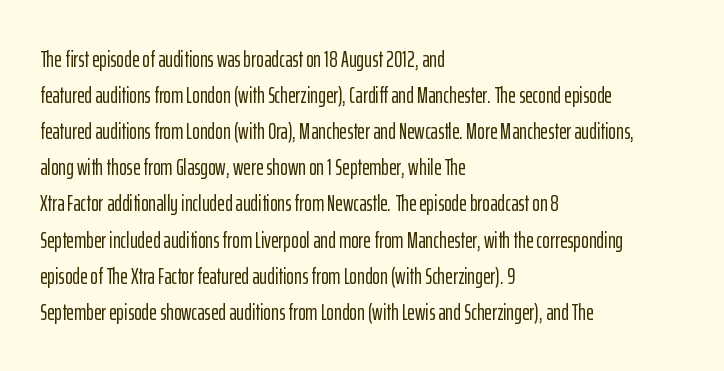
Regular leading. Check under the words: just untouched page. The type is set solid horizontally, with unmodified tracking. The paragraph has a hard left edge and a soft right edge.
